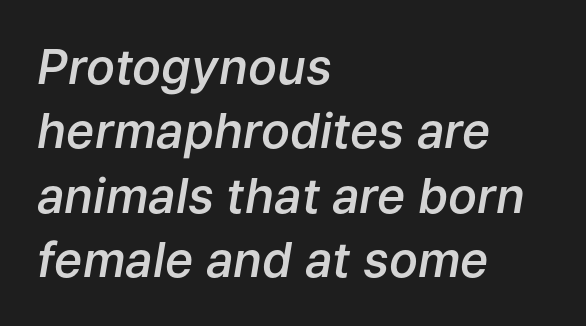
Italic? Definitely — the glyphs are oblique. This block has exactly the height ordinary leading produces. These lines carry some extra weight — a demibold, not a full bold. This sample uses plain, unmodified letter spacing.
